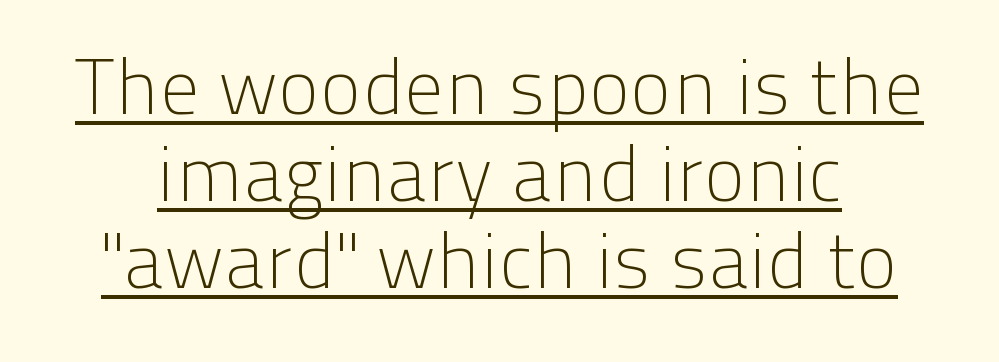
The image shows 79 px light sans-serif type, upright; set tight line spacing (1.1x), normal letter spacing, underlined; low stroke contrast and a medium x-height.
